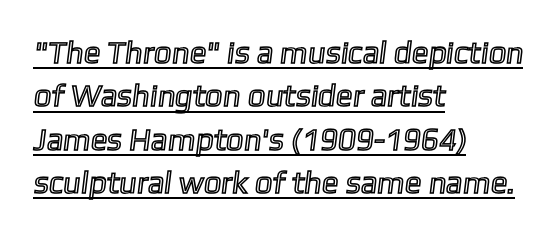
Beneath each row of characters lies a ruled line. Compared with typical body copy, the letter spacing here is the same. This block has exactly the height ordinary leading produces. Each letter keeps its own natural width here, so spacing adapts to shape. If you drew a ruler down the left edge, every line would touch it.
